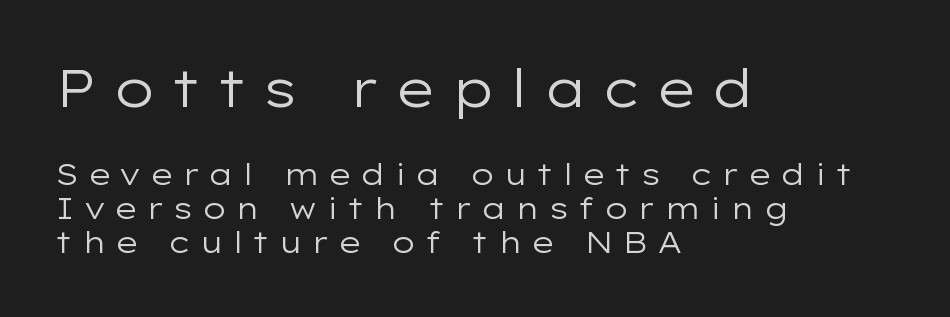
Q: Is the text bold? A: No.
Q: Is the text italic (slanted)? A: No, it is upright.
Q: Is the typeface a serif or a sans-serif typeface? A: Sans-serif.
Q: Is the text underlined? A: No.
Q: How is the paragraph aligned? A: Left-aligned.
Q: Is the spacing between letters normal or unusually wide? A: Unusually wide.
Q: Is the spacing between lines tight, normal or loose? A: Tight.
Q: Which block of text is set in a larger size, the first (top) or the second (bottom)? A: The first (top) one.
Q: Width (condensed, normal, or wide)? A: Wide.
Q: Stroke contrast? A: Low.
Q: x-height? A: Medium.
Q: Monospaced? A: No.
